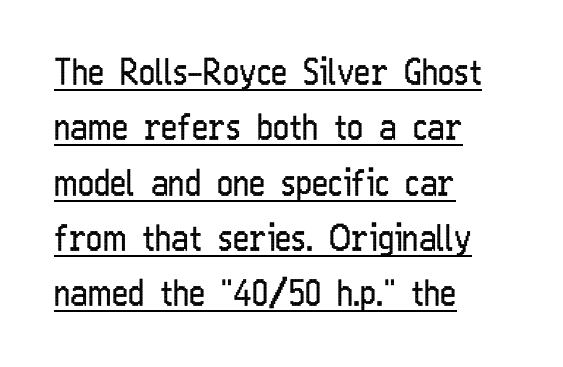
{"serif": "no", "italic": "no", "bold": "no", "weight": "regular", "width": "condensed", "stroke_contrast": "low", "x_height": "medium", "monospaced": "no", "underline": "yes", "align": "left", "line_spacing": "normal", "line_spacing_ratio": 1.58, "letter_spacing": "normal", "letter_spacing_em": 0.0, "glyph_px": 35}
